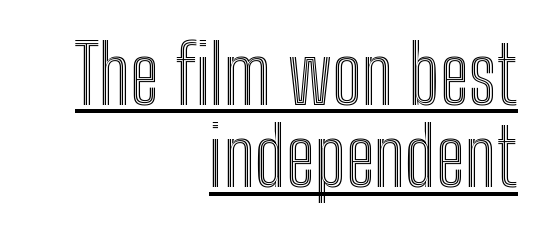
A typesetter would call this proportional, since set widths differ per character. This rendering leaves character spacing at its baseline value. The lines are quadded right. Has an underline been added? It has. Italic? Not at all — the glyphs are vertical.
